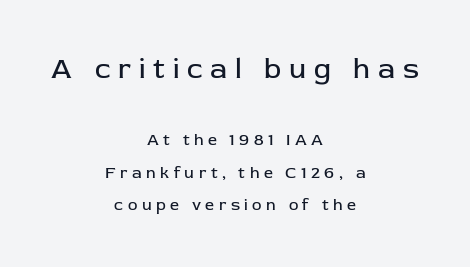
The image shows 28 px regular-weight sans-serif type, upright; set centered, loose line spacing (2.03x), unusually wide letter spacing (+0.28 em), not underlined; the first (top) block is 1.75x larger; low stroke contrast and a medium x-height.
